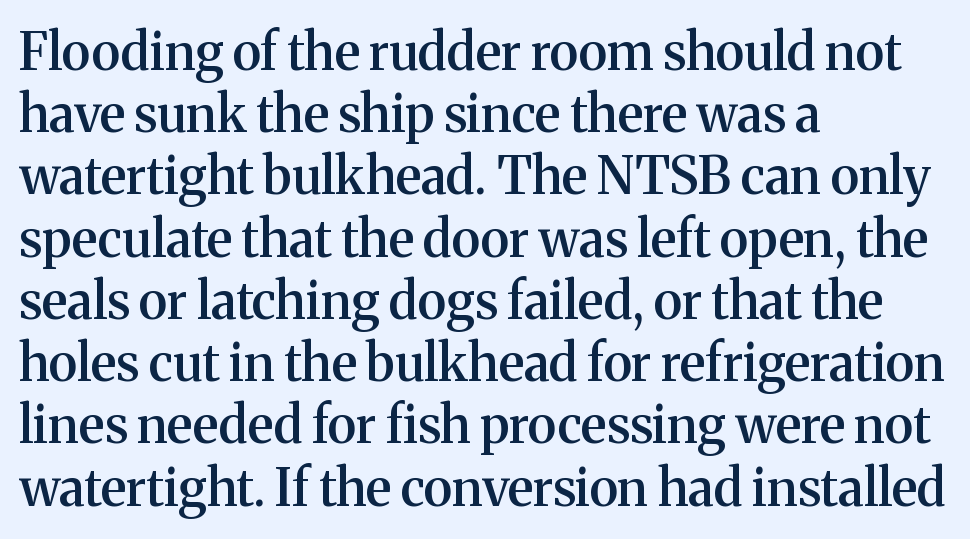
Alignment: flush left. The passage shown is typed in a proportional face where columns would drift. Italic? Not at all — the glyphs are vertical. The zone under the glyphs is completely vacant. The face used here is a semibold: visibly heavier than regular, lighter than bold. Glyph-to-glyph distance matches everyday printed text.
